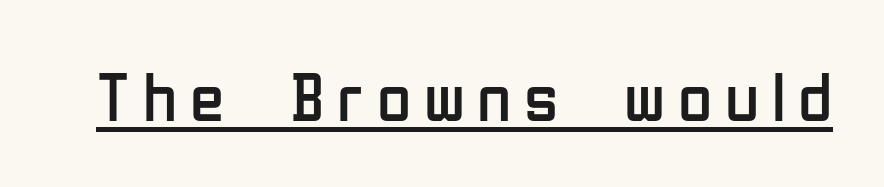
The image shows 70 px regular-weight, condensed sans-serif type, upright; set underlined; low stroke contrast and a medium x-height.
